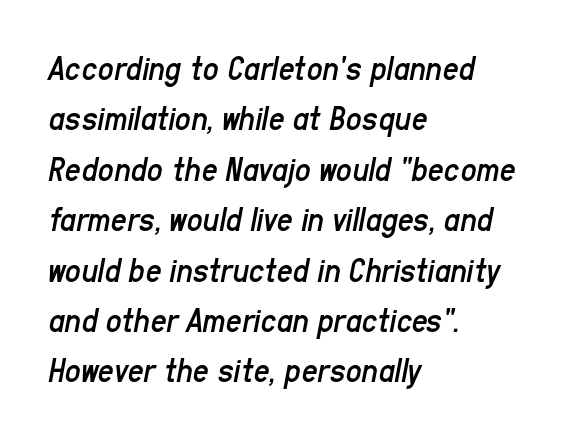
Ink coverage per letter is moderate at most. Descenders are the only things crossing below the line. Designer's note — italics engaged. Caption: standard tracking, unaltered. Short and long lines alike share a common starting point at left.
